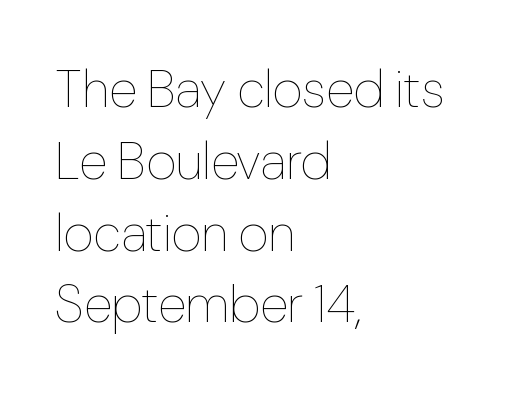
{"italic": "no", "bold": "no", "weight": "thin", "width": "normal", "stroke_contrast": "low", "x_height": "medium", "monospaced": "no", "underline": "no", "align": "left", "line_spacing": "normal", "line_spacing_ratio": 1.38, "letter_spacing": "normal", "letter_spacing_em": 0.0, "glyph_px": 52}
